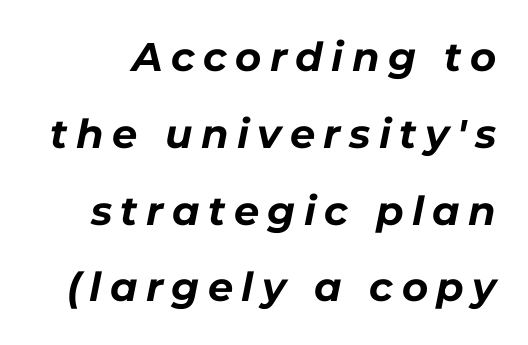
{"italic": "yes", "lean": "right", "slant_degrees": 11, "bold": "yes", "weight": "bold", "width": "normal", "stroke_contrast": "low", "x_height": "medium", "monospaced": "no", "underline": "no", "line_spacing": "loose", "line_spacing_ratio": 1.92, "letter_spacing": "wide", "letter_spacing_em": 0.21, "glyph_px": 40}
